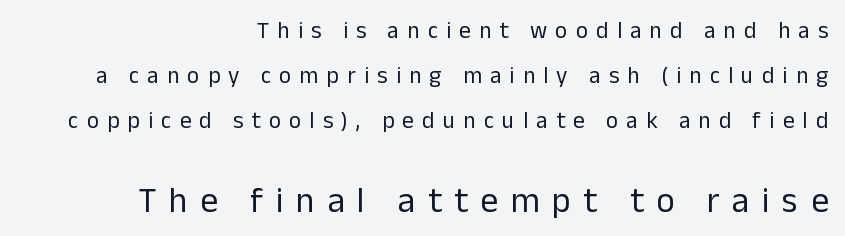
In terms of letterspacing, this is a distinctly airy, spread setting. The foot of each line stays bare and open. Look at the bottom of the vertical strokes: they stop flat, with no serifs. Unlike italic type, these characters show no tilt at all. Is this a fixed-width face? No — the glyphs have proportional, varying widths.
